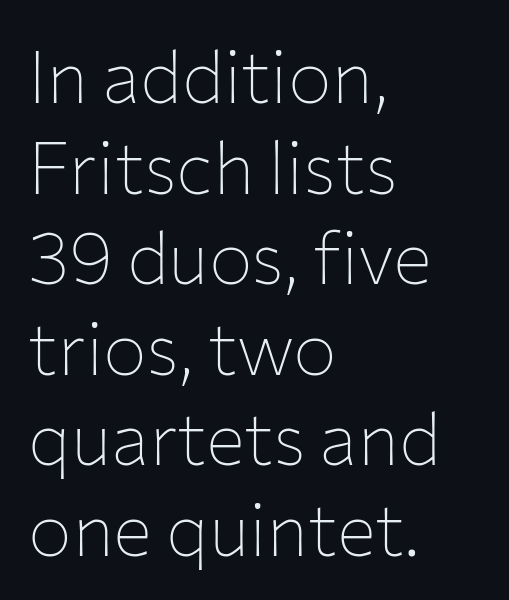
One-word summary of the alignment: left. The passage shown has conventional tracking throughout. Varying glyph widths throughout — classic text-font behaviour. The glyphs in this specimen are sans serif. Do the letters lean? They stand straight.
